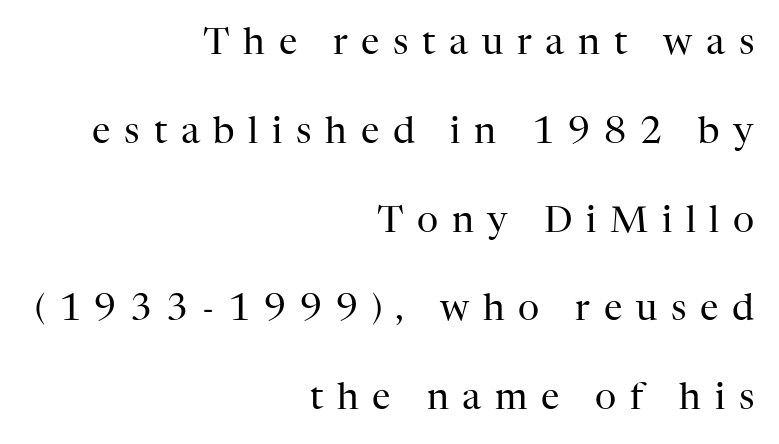
To sum up the face: it has serifs. The strokes carry an ordinary text weight at most. Note the varied advance widths — an 'i' is clearly narrower than an 'm'. The passage shown has open, widely tracked lettering throughout. Descender tails drop into unmarked territory. Leading is clearly above the norm, producing a sparse column.
